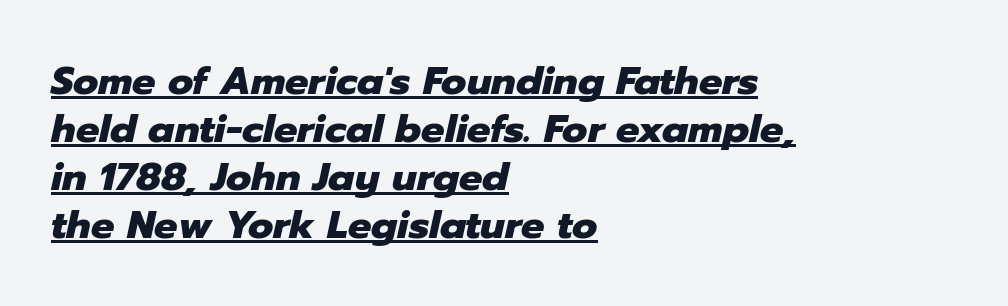
Q: Is the text bold? A: Yes.
Q: Is the text italic (slanted)? A: Yes, it leans right by about 12 degrees.
Q: Is the text underlined? A: Yes.
Q: How is the paragraph aligned? A: Left-aligned.
Q: Is the spacing between letters normal or unusually wide? A: Normal.
Q: Width (condensed, normal, or wide)? A: Normal.
Q: Stroke contrast? A: Low.
Q: x-height? A: Medium.
Q: Monospaced? A: No.
